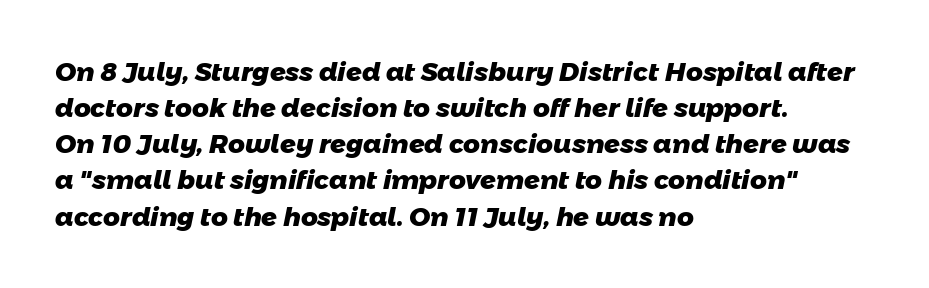
The image shows 26 px bold type; set left-aligned, normal line spacing (1.39x), normal letter spacing, not underlined.
